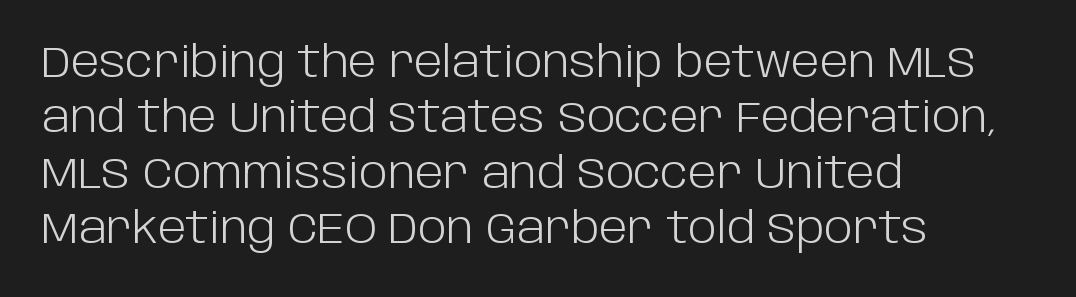
When letters stand straight like this, we call the style roman or upright. The space beneath each line is pristine and unruled. The rendering keeps characters at their native spacing. Does the type have serifs? No, each stem ends abruptly. The rendering uses natural spacing where letterforms have individual widths.
